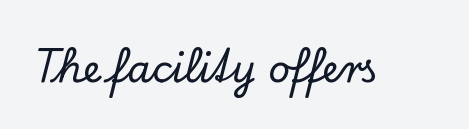
Q: Is the text italic (slanted)? A: Yes.
Q: Is the typeface a serif or a sans-serif typeface? A: Serif.
Q: Is the text underlined? A: No.
Q: Is the spacing between letters normal or unusually wide? A: Normal.
Q: Width (condensed, normal, or wide)? A: Normal.
Q: Stroke contrast? A: Low.
Q: x-height? A: Small.
Q: Monospaced? A: No.
